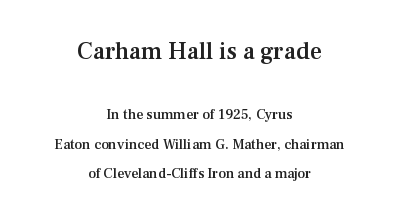
The image shows 24 px text type, upright; set centered, loose line spacing (2.09x), normal letter spacing, not underlined; the first (top) block is 1.71x larger.
